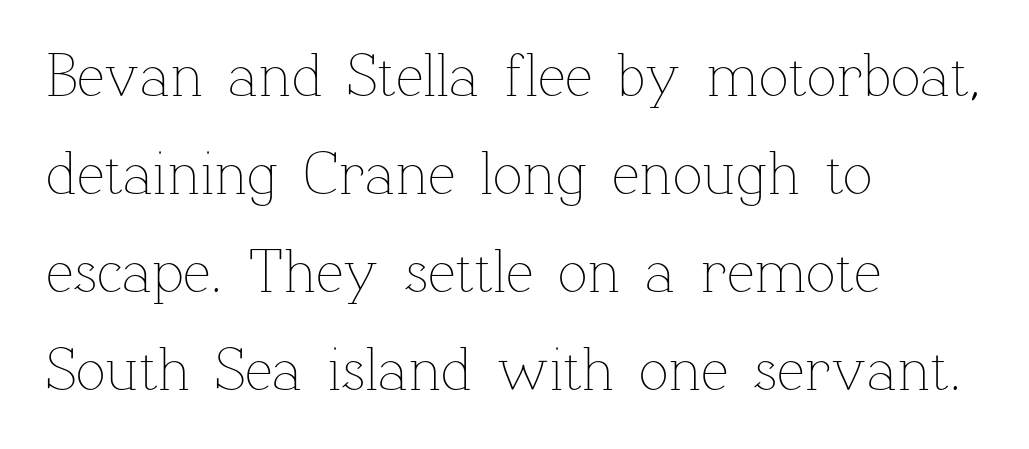
The image shows 62 px thin type, upright; set left-aligned, normal line spacing (1.58x), normal letter spacing, not underlined; low stroke contrast and a medium x-height.
